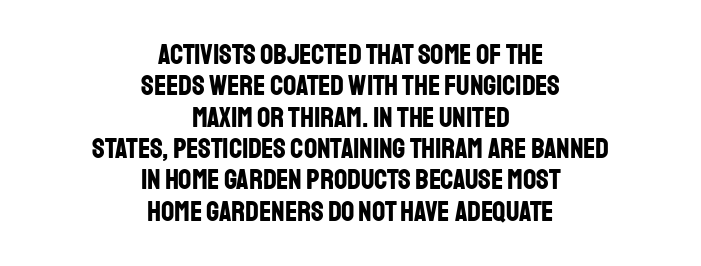
The lines in this sample share a center point and differ in where they start and stop. Typesetter's note: full bold, strokes at maximum text heaviness. You could barely slide anything between these rows. No italicization has been applied; the sample stays upright.
